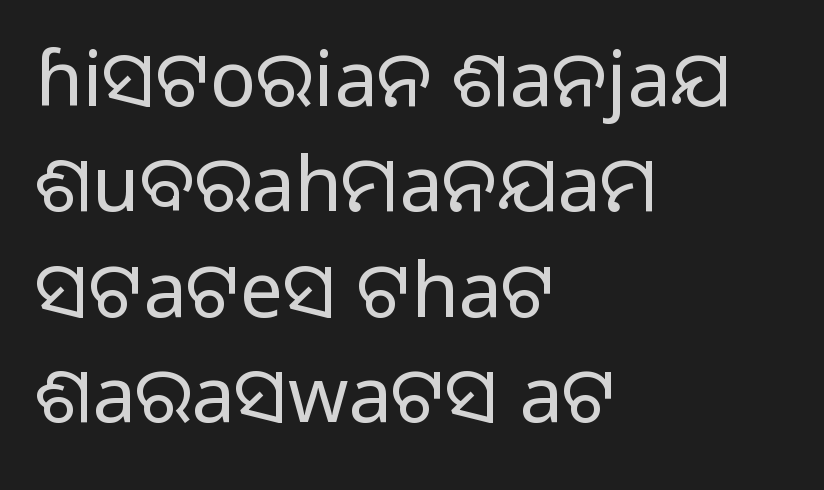
The image shows 77 px light sans-serif type, upright; set left-aligned, normal line spacing (1.37x), normal letter spacing, not underlined; low stroke contrast and a medium x-height.
